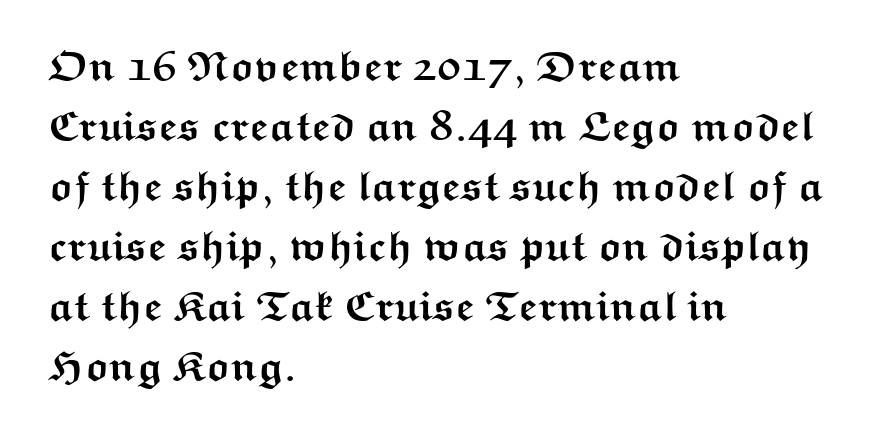
The image shows 42 px semibold, wide sans-serif type, upright; set left-aligned, normal line spacing (1.43x), normal letter spacing, not underlined; medium stroke contrast and a medium x-height.
